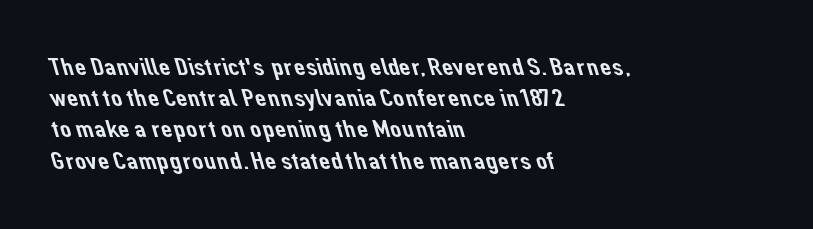
The image shows 25 px text type; set left-aligned, normal line spacing (1.25x), normal letter spacing, not underlined.
